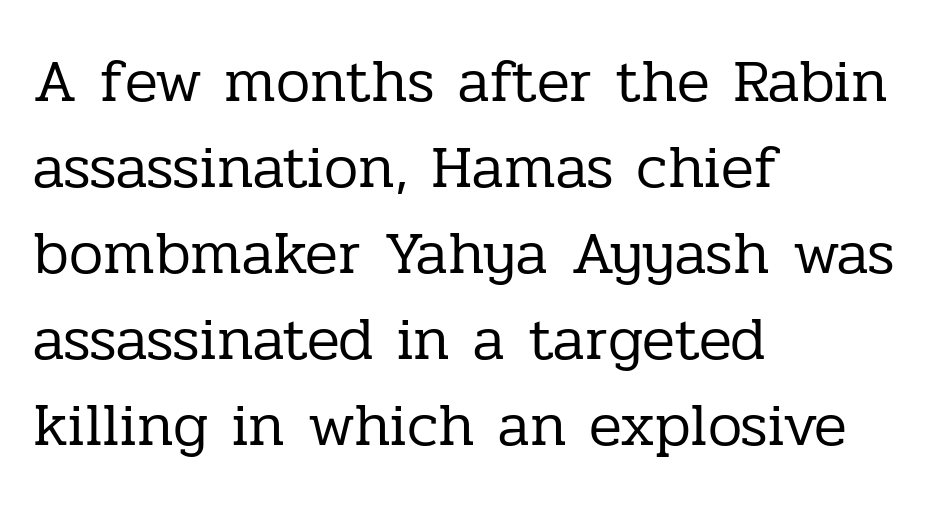
Q: Is the text bold? A: No.
Q: Is the text italic (slanted)? A: No, it is upright.
Q: Is the typeface a serif or a sans-serif typeface? A: Serif.
Q: Is the text underlined? A: No.
Q: How is the paragraph aligned? A: Left-aligned.
Q: Is the spacing between letters normal or unusually wide? A: Normal.
Q: Is the spacing between lines tight, normal or loose? A: Normal.
Q: Width (condensed, normal, or wide)? A: Normal.
Q: Stroke contrast? A: Low.
Q: x-height? A: Medium.
Q: Monospaced? A: No.
